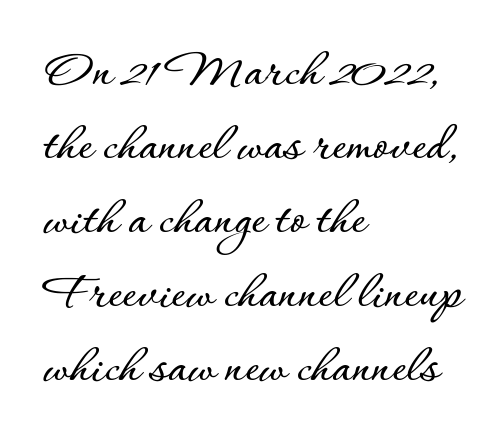
{"width": "normal", "stroke_contrast": "low", "x_height": "small", "monospaced": "no", "underline": "no", "align": "left", "line_spacing": "normal", "line_spacing_ratio": 1.37, "letter_spacing": "normal", "letter_spacing_em": 0.0, "glyph_px": 54}
